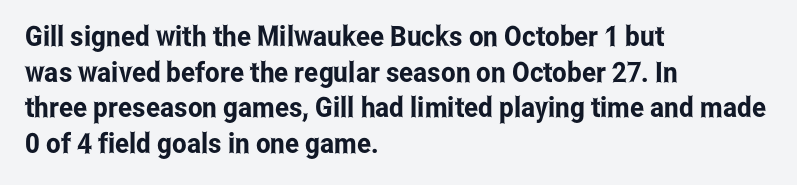
Q: Is the text italic (slanted)? A: No, it is upright.
Q: Is the typeface a serif or a sans-serif typeface? A: Sans-serif.
Q: Is the text underlined? A: No.
Q: How is the paragraph aligned? A: Left-aligned.
Q: Is the spacing between letters normal or unusually wide? A: Normal.
Q: Is the spacing between lines tight, normal or loose? A: Normal.
Q: Width (condensed, normal, or wide)? A: Condensed.
Q: Stroke contrast? A: Low.
Q: x-height? A: Medium.
Q: Monospaced? A: No.
